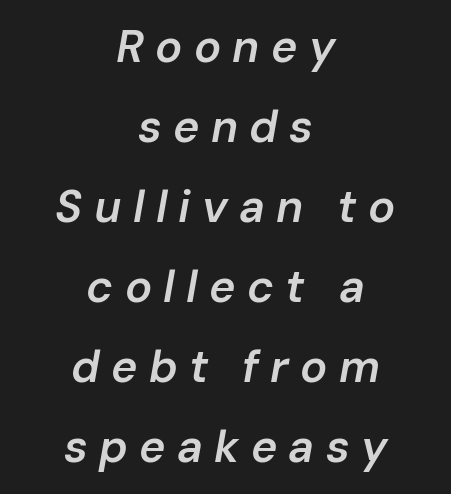
Q: Is the text bold? A: Semi-bold.
Q: Is the text italic (slanted)? A: Yes, it leans right by about 10 degrees.
Q: Is the text underlined? A: No.
Q: How is the paragraph aligned? A: Centered.
Q: Is the spacing between letters normal or unusually wide? A: Unusually wide.
Q: Width (condensed, normal, or wide)? A: Normal.
Q: Stroke contrast? A: Low.
Q: x-height? A: Medium.
Q: Monospaced? A: No.
